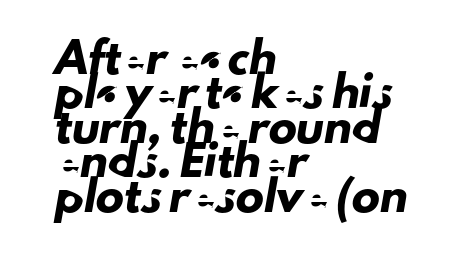
Q: Is the typeface a serif or a sans-serif typeface? A: Sans-serif.
Q: Is the text underlined? A: No.
Q: How is the paragraph aligned? A: Left-aligned.
Q: Is the spacing between letters normal or unusually wide? A: Normal.
Q: Width (condensed, normal, or wide)? A: Normal.
Q: Stroke contrast? A: Low.
Q: x-height? A: Small.
Q: Monospaced? A: No.
